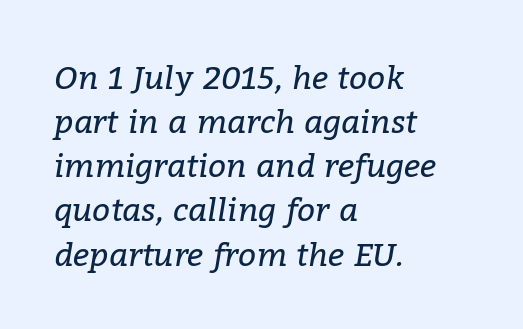
{"serif": "yes", "italic": "yes", "lean": "right", "slant_degrees": 9, "bold": "no", "weight": "regular", "width": "normal", "stroke_contrast": "low", "x_height": "medium", "monospaced": "no", "underline": "no", "align": "left", "line_spacing": "normal", "line_spacing_ratio": 1.38, "letter_spacing": "normal", "letter_spacing_em": 0.0, "glyph_px": 32}
